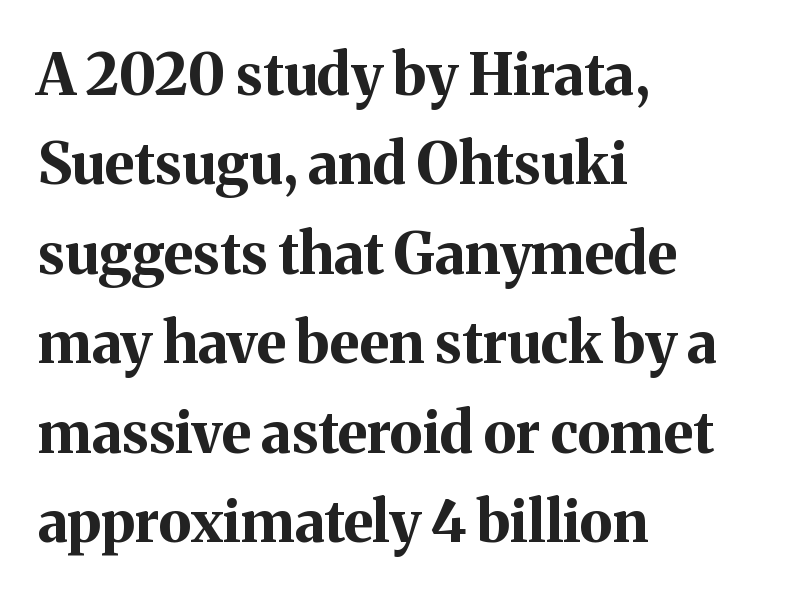
The image shows 57 px bold serif type, upright; set left-aligned, normal line spacing (1.57x), normal letter spacing, not underlined; medium stroke contrast and a medium x-height.
